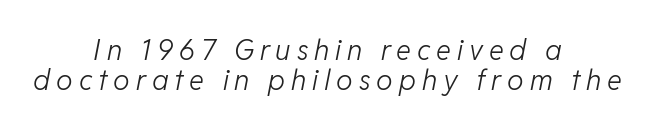
{"italic": "yes", "lean": "right", "slant_degrees": 11, "bold": "no", "weight": "light", "width": "normal", "stroke_contrast": "low", "x_height": "medium", "monospaced": "no", "underline": "no", "align": "center", "line_spacing": "tight", "line_spacing_ratio": 1.08, "letter_spacing": "wide", "letter_spacing_em": 0.21, "glyph_px": 28}
